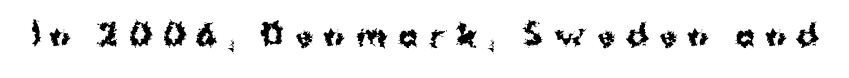
The image shows 29 px bold sans-serif type, upright; set unusually wide letter spacing (+0.38 em), not underlined; medium stroke contrast and a medium x-height.
